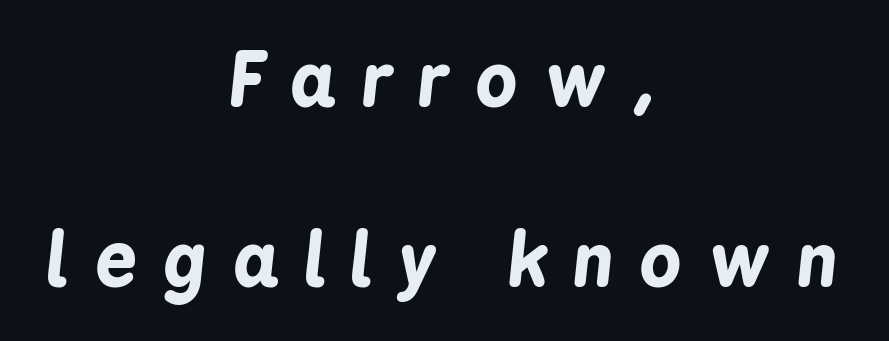
Q: Is the text bold? A: Yes.
Q: Is the text italic (slanted)? A: Yes, it leans right by about 6 degrees.
Q: Is the text underlined? A: No.
Q: How is the paragraph aligned? A: Centered.
Q: Is the spacing between letters normal or unusually wide? A: Unusually wide.
Q: Is the spacing between lines tight, normal or loose? A: Loose.
Q: Width (condensed, normal, or wide)? A: Condensed.
Q: Stroke contrast? A: Low.
Q: x-height? A: Medium.
Q: Monospaced? A: No.
